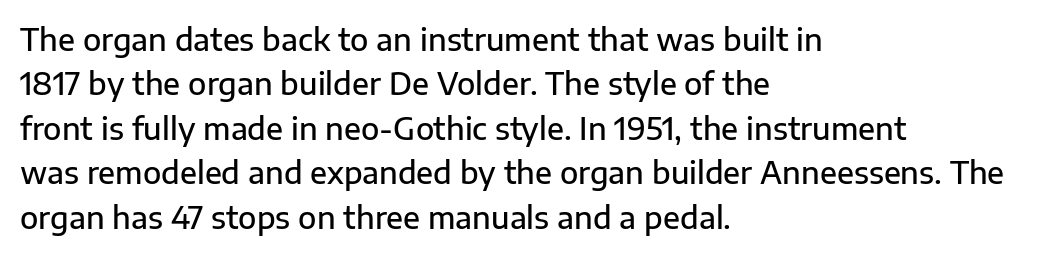
{"serif": "no", "italic": "no", "bold": "semi", "weight": "semibold", "width": "normal", "stroke_contrast": "low", "x_height": "medium", "monospaced": "no", "underline": "no", "align": "left", "line_spacing": "normal", "line_spacing_ratio": 1.48, "letter_spacing": "normal", "letter_spacing_em": 0.0, "glyph_px": 30}
